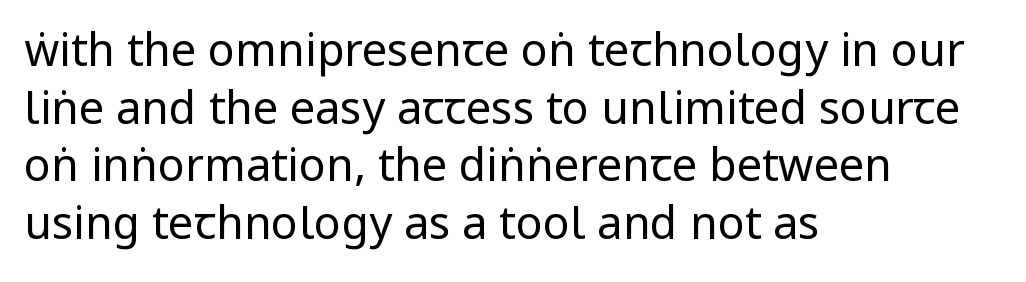
Nothing heavy about these letters — not bold at all. Is there any slant? The stems are plumb. The rag falls on the right side of this text block. The text was rendered using a sans face with plain stroke endings.
